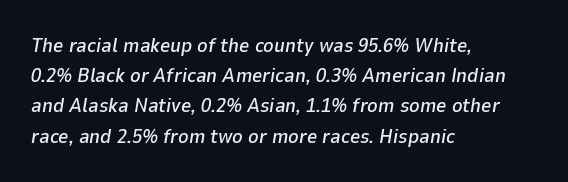
{"italic": "yes", "lean": "right", "slant_degrees": 9, "underline": "no", "align": "left", "line_spacing": "normal", "line_spacing_ratio": 1.51, "letter_spacing": "normal", "letter_spacing_em": 0.0, "glyph_px": 20}
